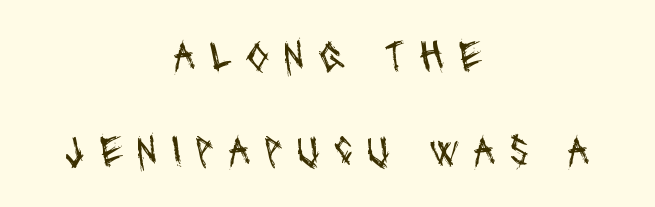
Weight: in the light-to-regular range. Loose tracking; the words dissolve into strings of separated letters. Character widths vary here, with narrow letters taking less room than wide ones. Grotesque or geometric, the face here clearly has no serifs. Both edges are ragged and mirror each other, which tells us the setting is centered. The space directly below the letters is spotless.
